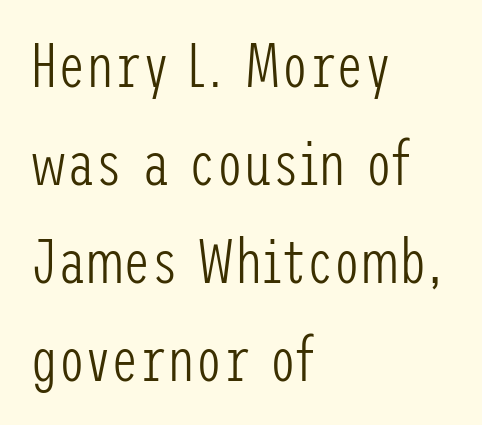
The image shows 62 px light, condensed sans-serif type, upright; set left-aligned, normal line spacing (1.58x), normal letter spacing, not underlined; low stroke contrast and a medium x-height.
